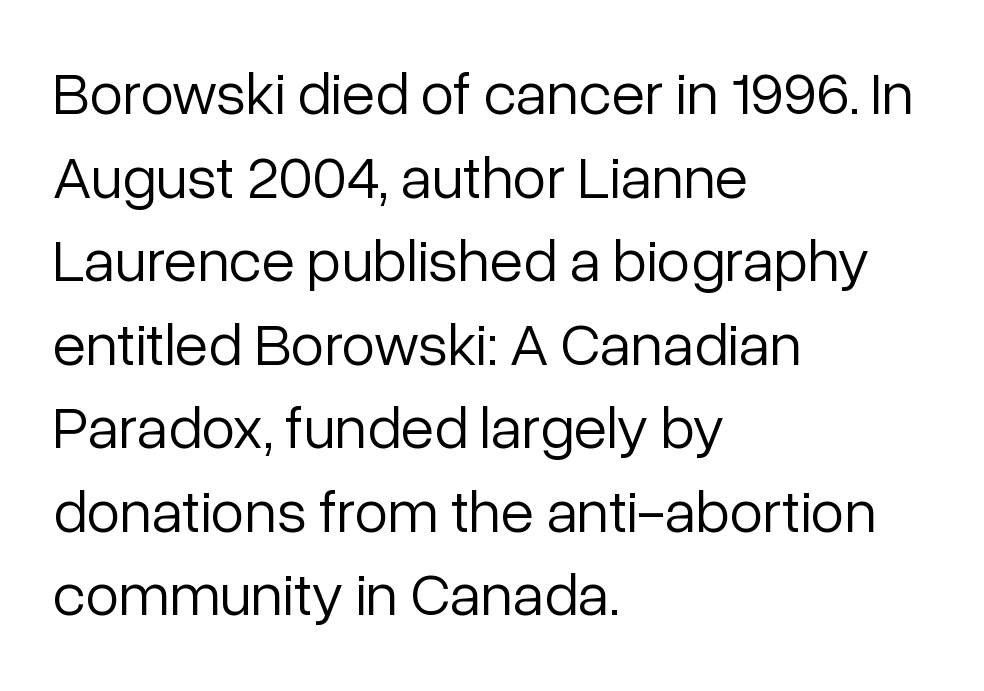
Q: Is the text bold? A: No.
Q: Is the text italic (slanted)? A: No, it is upright.
Q: Is the typeface a serif or a sans-serif typeface? A: Sans-serif.
Q: Is the text underlined? A: No.
Q: How is the paragraph aligned? A: Left-aligned.
Q: Is the spacing between letters normal or unusually wide? A: Normal.
Q: Is the spacing between lines tight, normal or loose? A: Normal.
Q: Width (condensed, normal, or wide)? A: Normal.
Q: Stroke contrast? A: Low.
Q: x-height? A: Medium.
Q: Monospaced? A: No.
